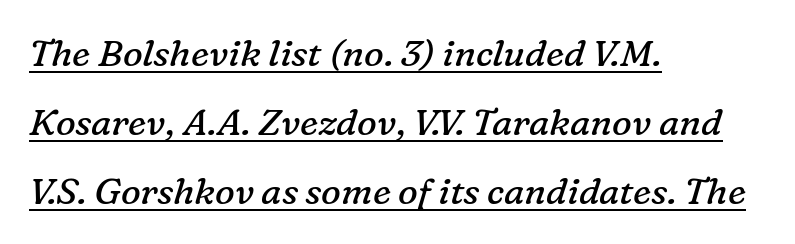
The image shows 37 px regular-weight serif type, italic (leaning right); set left-aligned, line spacing 1.87x, normal letter spacing, underlined; low stroke contrast and a medium x-height.
